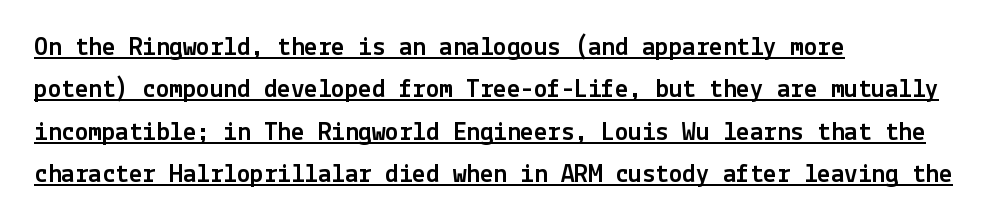
Horizontal bands of white between lines are of average thickness. These characters rest on top of a visible drawn line. Posture: upright roman. Alignment: flush left. The tracking reads as untouched default to a designer's eye.
